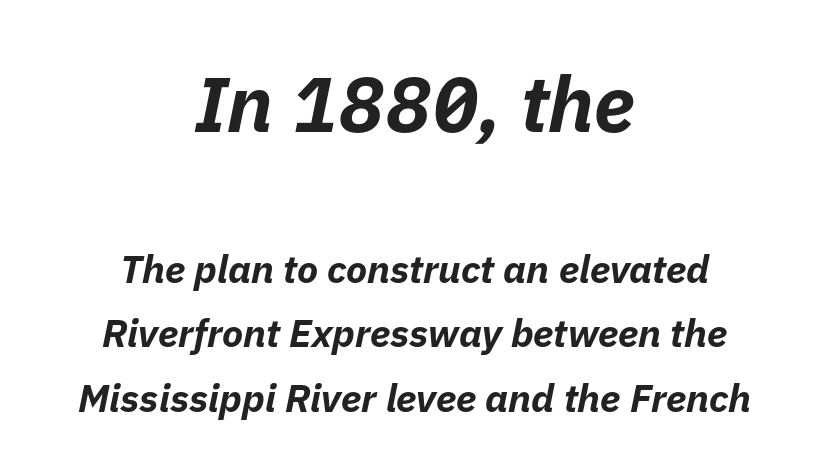
A typesetter would mark this as italic. Do the characters align in a grid? No, the font is proportional. A typesetter would call this zero additional tracking. This block has exactly the height ordinary leading produces. Between these two stacked blocks, the higher one wins on size.
